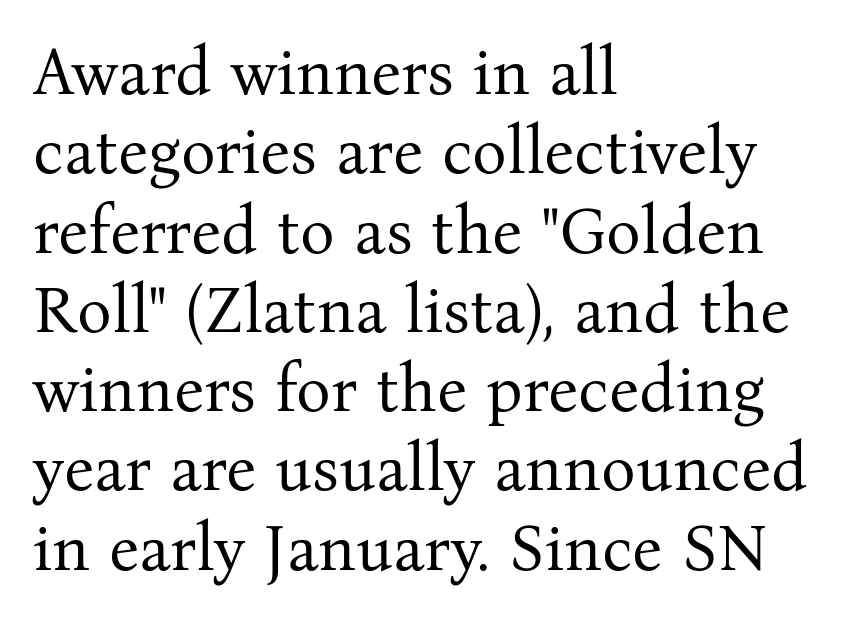
The image shows 65 px regular-weight serif type, upright; set left-aligned, line spacing 1.22x, normal letter spacing, not underlined; medium stroke contrast and a medium x-height.
